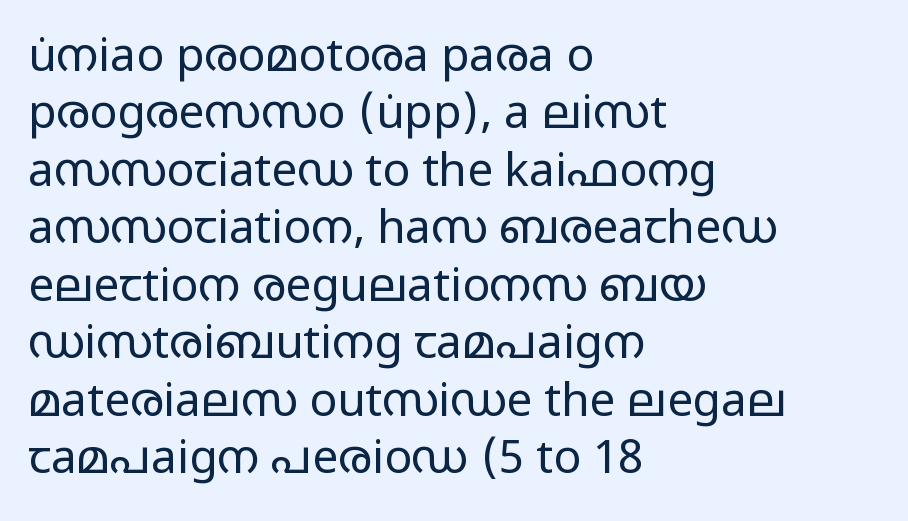
Q: Is the text bold? A: No.
Q: Is the text italic (slanted)? A: No, it is upright.
Q: Is the typeface a serif or a sans-serif typeface? A: Sans-serif.
Q: Is the text underlined? A: No.
Q: How is the paragraph aligned? A: Left-aligned.
Q: Is the spacing between letters normal or unusually wide? A: Normal.
Q: Is the spacing between lines tight, normal or loose? A: Normal.
Q: Width (condensed, normal, or wide)? A: Wide.
Q: Stroke contrast? A: Low.
Q: x-height? A: Medium.
Q: Monospaced? A: No.
